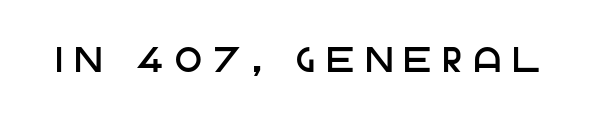
The passage shown is typeset with a sans-serif family. Type without underlining. Varying glyph widths throughout — classic text-font behaviour. Display-style spreading of the glyphs; the letterfit is very open.
